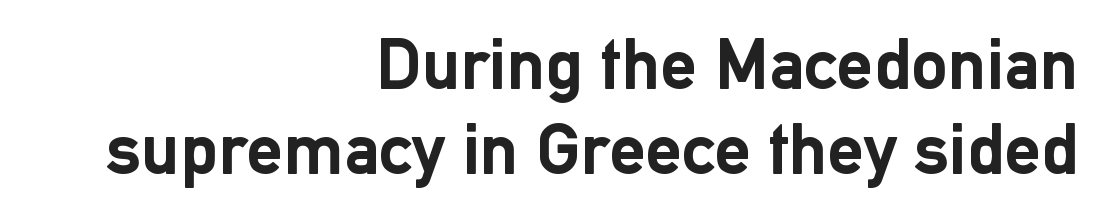
The image shows 73 px semibold sans-serif type, upright; set right-aligned, line spacing 1.16x, normal letter spacing, not underlined; low stroke contrast and a medium x-height.
